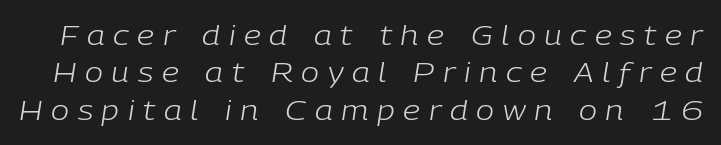
On a weight scale, this lands at 450 or below. No word sits above an underline. Observe the wide spacing: letters keep a clear distance from each other. Every character sits at an angle, as italics do. The rows are spaced the way most documents space them.
